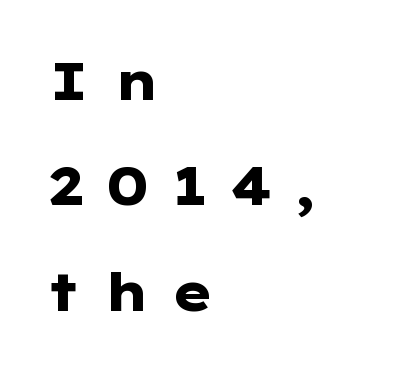
The image shows 53 px heavy, wide sans-serif type, upright; set left-aligned, loose line spacing (1.99x), unusually wide letter spacing (+0.41 em), not underlined; low stroke contrast and a medium x-height.
